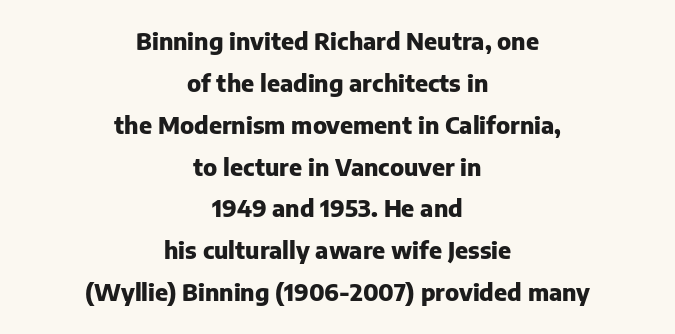
Q: Is the text bold? A: Yes.
Q: Is the text italic (slanted)? A: No, it is upright.
Q: Is the text underlined? A: No.
Q: How is the paragraph aligned? A: Centered.
Q: Is the spacing between letters normal or unusually wide? A: Normal.
